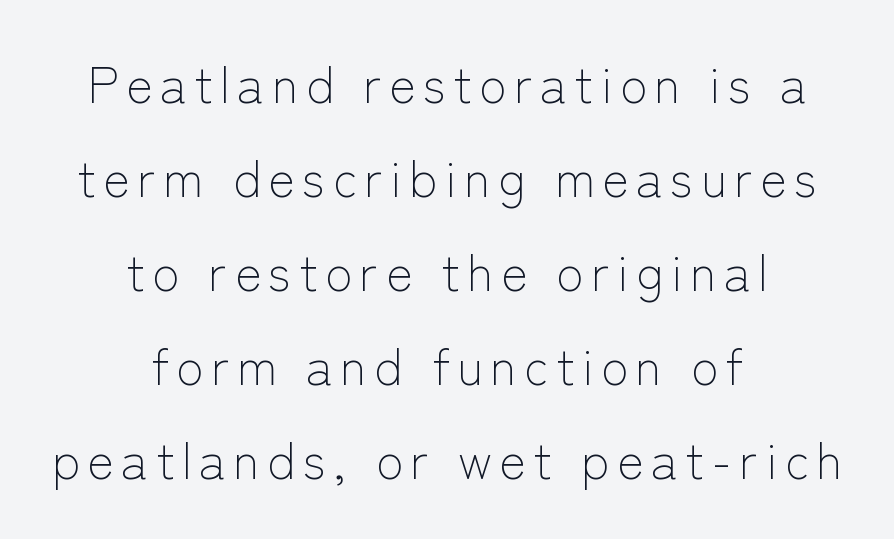
The image shows 50 px light sans-serif type, upright; set centered, line spacing 1.88x, not underlined; low stroke contrast and a medium x-height.
